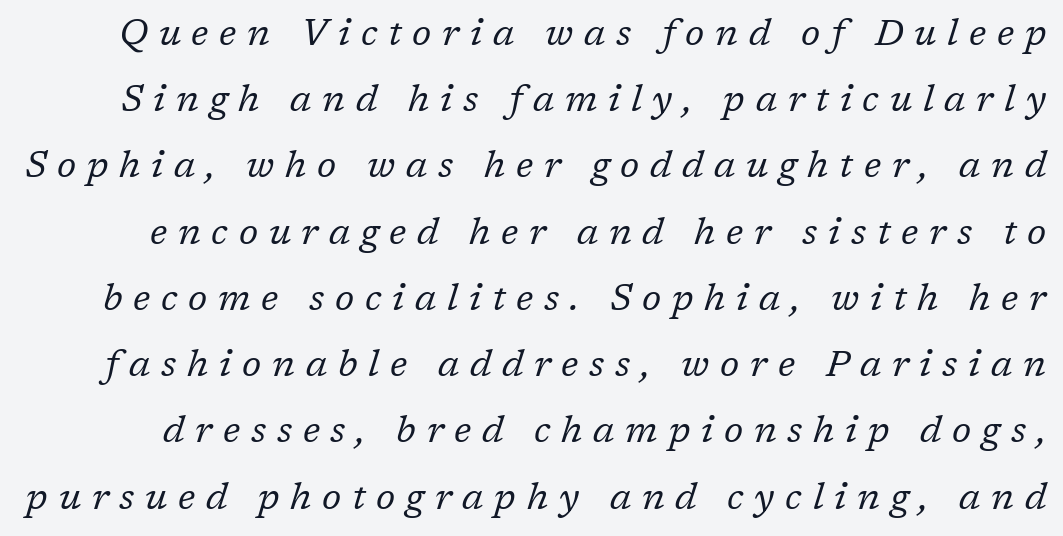
Q: Is the text bold? A: No.
Q: Is the text italic (slanted)? A: Yes, it leans right by about 17 degrees.
Q: Is the typeface a serif or a sans-serif typeface? A: Serif.
Q: Is the text underlined? A: No.
Q: Is the spacing between letters normal or unusually wide? A: Unusually wide.
Q: Width (condensed, normal, or wide)? A: Normal.
Q: Stroke contrast? A: Low.
Q: x-height? A: Medium.
Q: Monospaced? A: No.
